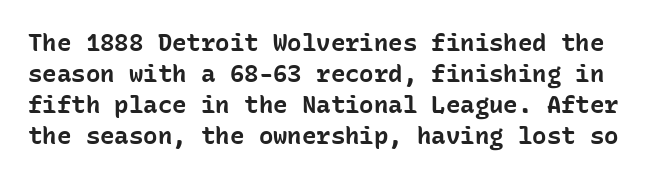
The face used here is rendered with its standard letterfit. A dark, heavy texture on the line: the type is bold. Horizontal bands of white between lines are of average thickness. The typography opts for an upright posture over an oblique one. The baseline area is clear.
